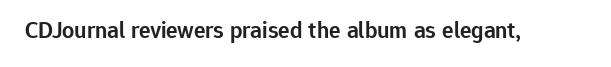
Quick note: underline off. Rendered with straight, roman letterforms. Each word holds together tightly as a unit, with standard inter-letter gaps. Slightly chunky letters — semibold, I'd say, not full bold.
